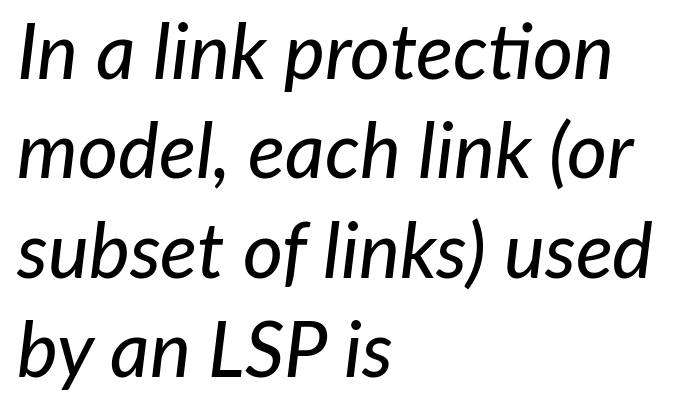
{"italic": "yes", "lean": "right", "slant_degrees": 7, "width": "normal", "stroke_contrast": "low", "x_height": "medium", "monospaced": "no", "underline": "no", "align": "left", "line_spacing": "normal", "line_spacing_ratio": 1.29, "letter_spacing": "normal", "letter_spacing_em": 0.0, "glyph_px": 77}
